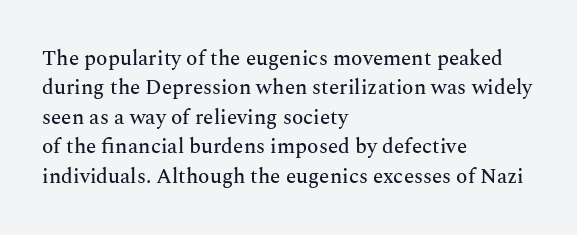
{"italic": "no", "underline": "no", "align": "left", "line_spacing": "normal", "line_spacing_ratio": 1.4, "letter_spacing": "normal", "letter_spacing_em": 0.0, "glyph_px": 21}
